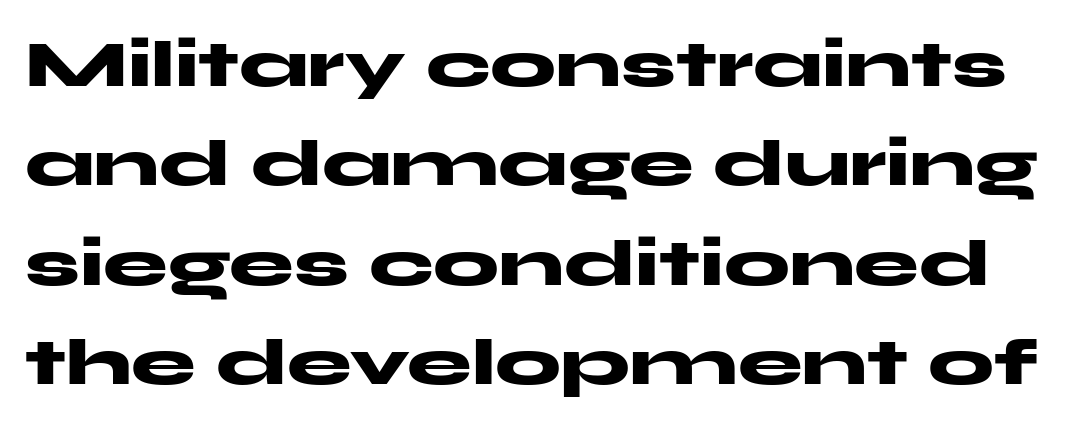
{"serif": "no", "italic": "no", "bold": "yes", "weight": "heavy", "width": "wide", "stroke_contrast": "medium", "x_height": "medium", "monospaced": "no", "underline": "no", "line_spacing": "normal", "line_spacing_ratio": 1.53, "letter_spacing": "normal", "letter_spacing_em": 0.0, "glyph_px": 65}
